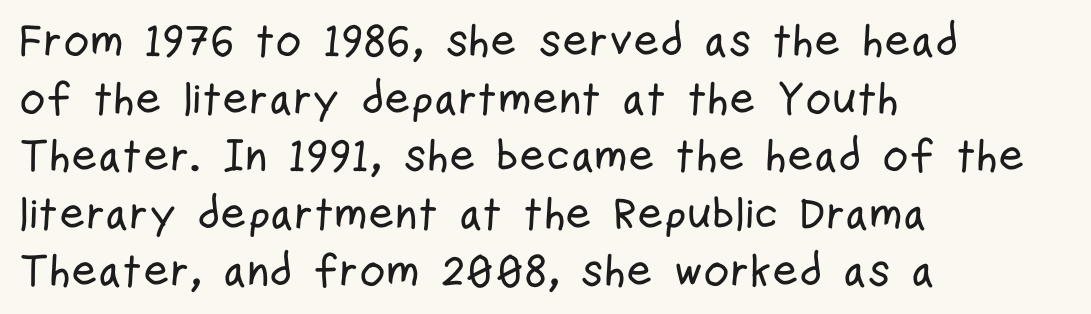
The image shows 45 px condensed sans-serif type, upright; set left-aligned, normal line spacing (1.28x), normal letter spacing, not underlined; low stroke contrast and a medium x-height.
